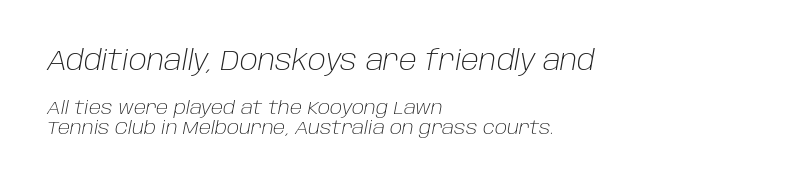
{"italic": "yes", "lean": "right", "slant_degrees": 10, "bold": "no", "weight": "light", "width": "normal", "stroke_contrast": "low", "x_height": "large", "monospaced": "no", "underline": "no", "align": "left", "line_spacing": "tight", "line_spacing_ratio": 1.03, "letter_spacing": "normal", "letter_spacing_em": 0.0, "larger_block": "first", "size_ratio": 1.47, "glyph_px": 28}
